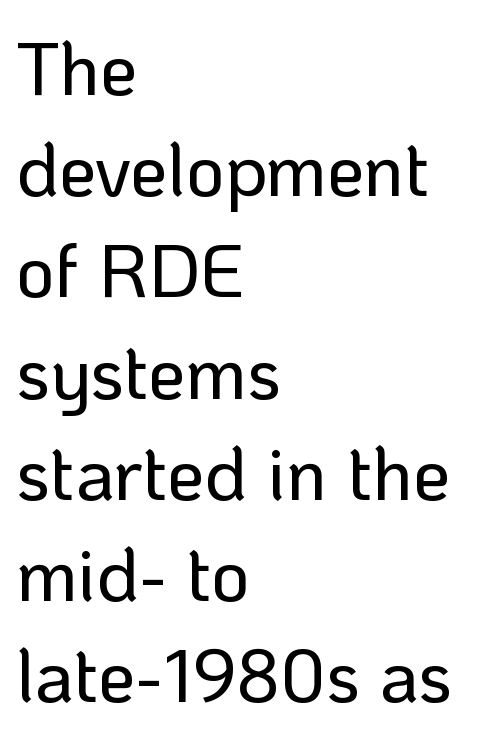
These lines are composed in type without serifs. Nobody drew a line under any word here. This sample has the flowing, uneven cadence of proportional lettering. Honestly, the letter spacing is just normal — you wouldn't notice it. Reading down the column, the eye jumps a familiar distance to each next line.
